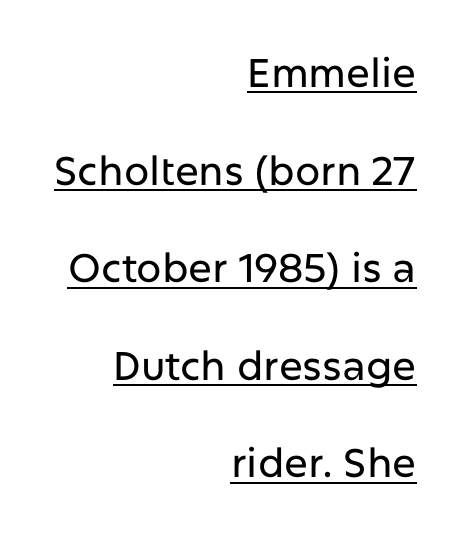
Honestly, the letter spacing is just normal — you wouldn't notice it. Leading is clearly above the norm, producing a sparse column. The lettering stays uniformly vertical, giving the passage a roman look. The lettering is marked with a stroke running underneath it. Grotesque or geometric, the face here clearly has no serifs. You could not count columns in this text — the font is proportionally spaced.
